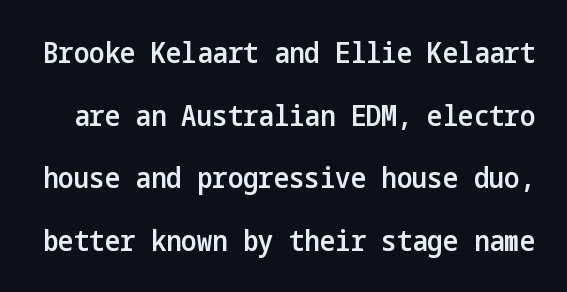
There is no visible air inserted between adjacent glyphs. The space between consecutive lines is lavish. This sample uses a sans-serif face. Set as a demibold, roughly 600 on the weight scale. Letters rest on an invisible, unmarked baseline.
